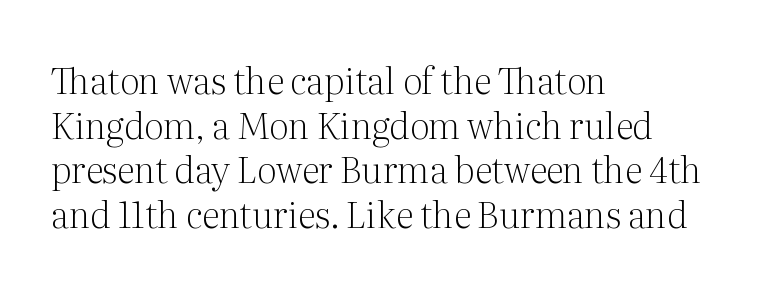
Students, note that the glyphs here touch the page at normal intervals. Looks like regular typesetting: each glyph gets only the width it needs. Stems and bowls with no extra thickness — not bold. I'd call this a serif setting — the letters wear small feet. The zone under the glyphs is completely vacant.
